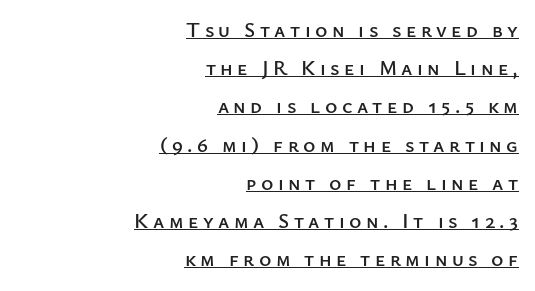
{"italic": "no", "underline": "yes", "align": "right", "line_spacing_ratio": 1.82, "letter_spacing": "wide", "letter_spacing_em": 0.21, "glyph_px": 21}
